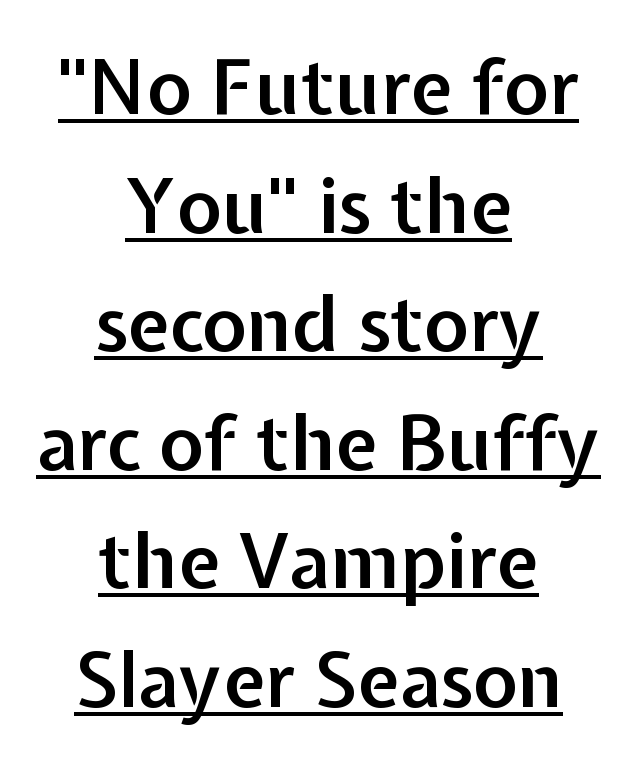
Q: Is the text bold? A: Semi-bold.
Q: Is the text italic (slanted)? A: No, it is upright.
Q: Is the typeface a serif or a sans-serif typeface? A: Sans-serif.
Q: Is the text underlined? A: Yes.
Q: How is the paragraph aligned? A: Centered.
Q: Is the spacing between letters normal or unusually wide? A: Normal.
Q: Is the spacing between lines tight, normal or loose? A: Normal.
Q: Width (condensed, normal, or wide)? A: Normal.
Q: Stroke contrast? A: Low.
Q: x-height? A: Medium.
Q: Monospaced? A: No.
